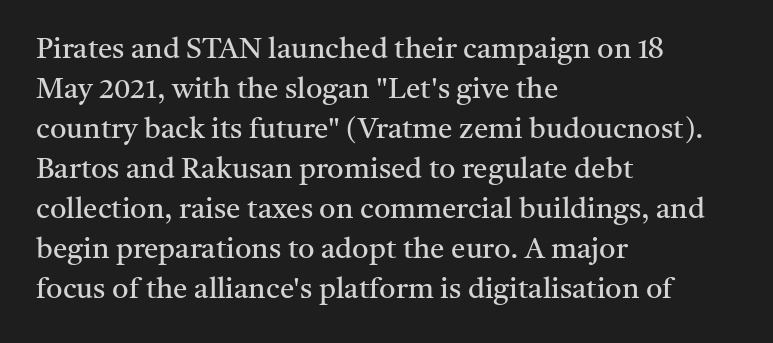
{"serif": "yes", "italic": "no", "bold": "no", "weight": "regular", "width": "normal", "stroke_contrast": "medium", "x_height": "medium", "monospaced": "no", "underline": "no", "align": "left", "line_spacing": "normal", "line_spacing_ratio": 1.38, "letter_spacing": "normal", "letter_spacing_em": 0.0, "glyph_px": 29}
